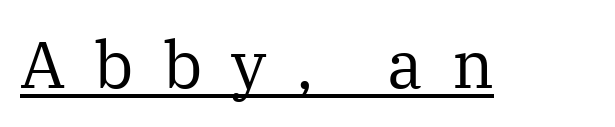
The image shows 66 px regular-weight serif type, upright; set unusually wide letter spacing (+0.44 em), underlined; medium stroke contrast and a medium x-height.
